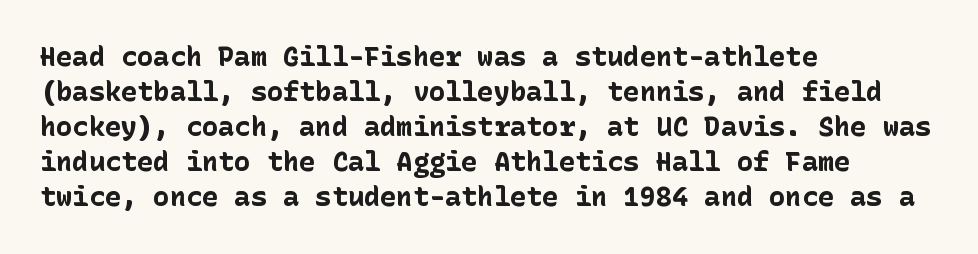
The image shows 27 px bold type, upright; set left-aligned, normal line spacing (1.3x), normal letter spacing, not underlined.
